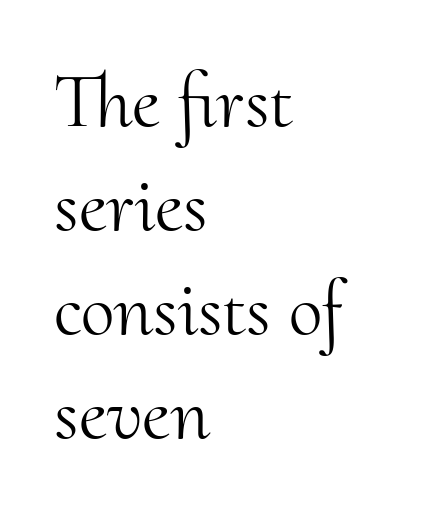
{"serif": "yes", "italic": "no", "bold": "no", "weight": "light", "width": "normal", "stroke_contrast": "medium", "x_height": "small", "monospaced": "no", "underline": "no", "align": "left", "line_spacing": "normal", "line_spacing_ratio": 1.35, "letter_spacing": "normal", "letter_spacing_em": 0.0, "glyph_px": 77}
